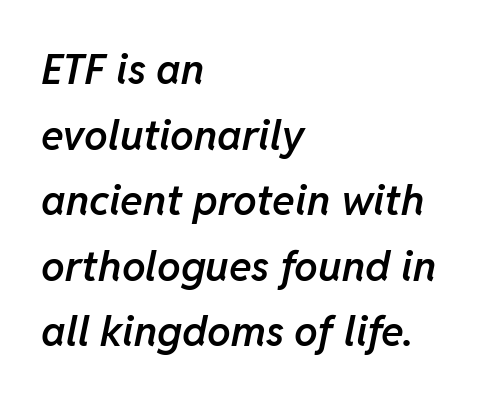
The image shows 42 px semibold type, italic (leaning right); set left-aligned, normal line spacing (1.56x), normal letter spacing, not underlined; low stroke contrast and a medium x-height.
